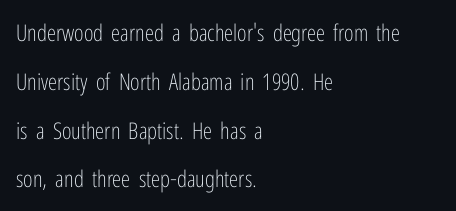
The image shows 23 px text type, upright; set left-aligned, loose line spacing (2.12x), normal letter spacing, not underlined.
